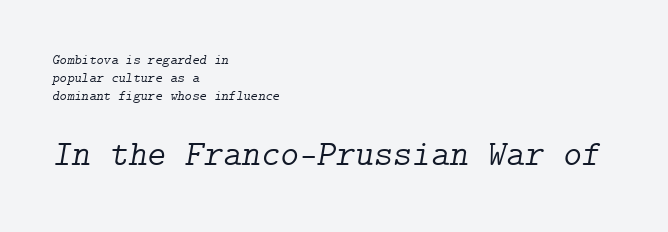
{"serif": "yes", "italic": "yes", "lean": "right", "slant_degrees": 9, "bold": "no", "weight": "light", "width": "normal", "stroke_contrast": "low", "x_height": "medium", "underline": "no", "align": "left", "line_spacing": "normal", "line_spacing_ratio": 1.27, "letter_spacing": "normal", "letter_spacing_em": 0.0, "larger_block": "second", "size_ratio": 2.57, "glyph_px": 36}
